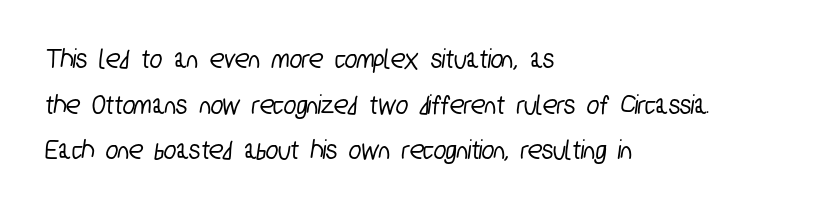
The image shows 29 px condensed sans-serif type; set left-aligned, normal line spacing (1.57x), normal letter spacing, not underlined; low stroke contrast and a medium x-height.
